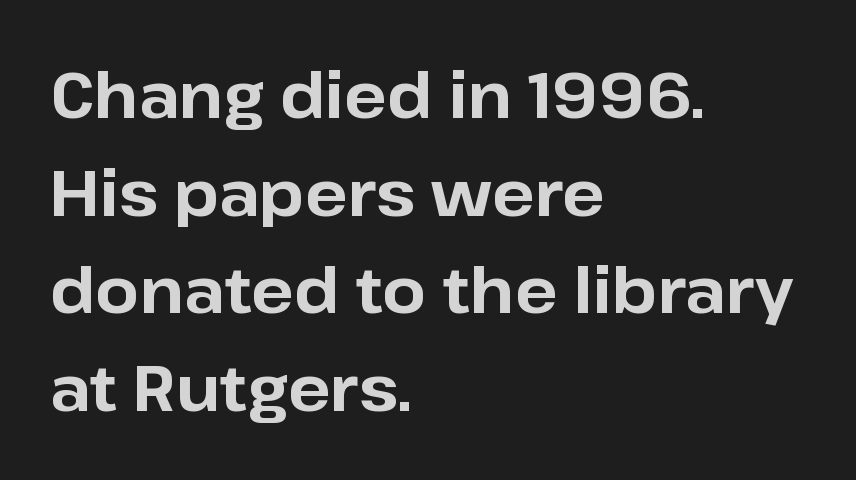
The image shows 63 px bold sans-serif type, upright; set left-aligned, normal line spacing (1.55x), normal letter spacing, not underlined; low stroke contrast and a medium x-height.
